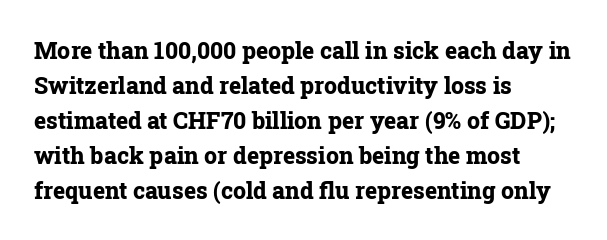
The image shows 23 px bold type, upright; set left-aligned, normal line spacing (1.52x), normal letter spacing, not underlined.
